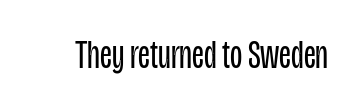
Serifs: no, the terminals of the letterforms are clean. No chunkiness to these letters — they're not bold. Does the lettering tilt? It doesn't — this is upright. The rendering keeps characters at their native spacing. Do the characters align in a grid? No, the font is proportional.
